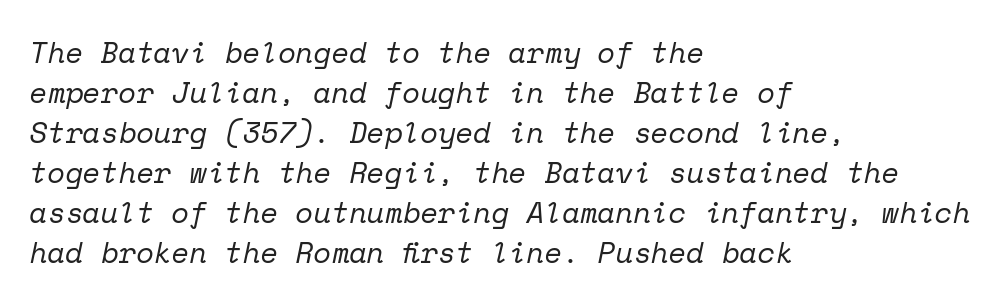
The image shows 29 px regular-weight serif type, italic (leaning right), monospaced; set left-aligned, normal line spacing (1.38x), normal letter spacing, not underlined; low stroke contrast and a medium x-height.
